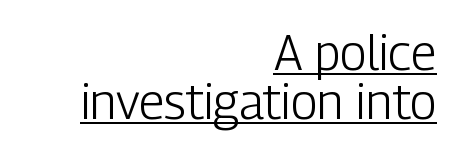
Q: Is the text bold? A: No.
Q: Is the text italic (slanted)? A: No, it is upright.
Q: Is the typeface a serif or a sans-serif typeface? A: Sans-serif.
Q: Is the text underlined? A: Yes.
Q: How is the paragraph aligned? A: Right-aligned.
Q: Is the spacing between letters normal or unusually wide? A: Normal.
Q: Is the spacing between lines tight, normal or loose? A: Tight.
Q: Width (condensed, normal, or wide)? A: Condensed.
Q: Stroke contrast? A: Low.
Q: x-height? A: Medium.
Q: Monospaced? A: No.
